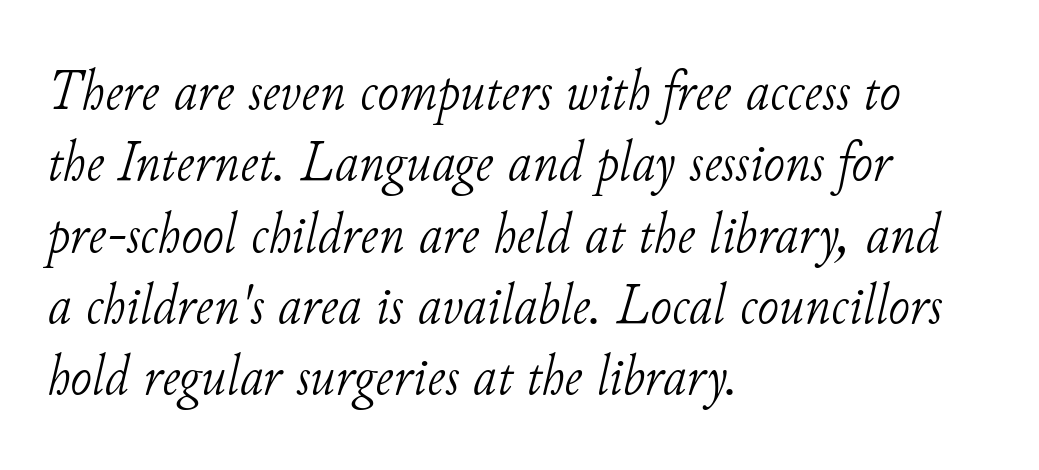
{"serif": "yes", "italic": "yes", "lean": "right", "slant_degrees": 11, "bold": "no", "weight": "light", "width": "normal", "stroke_contrast": "low", "x_height": "small", "monospaced": "no", "underline": "no", "align": "left", "line_spacing_ratio": 1.23, "letter_spacing": "normal", "letter_spacing_em": 0.0, "glyph_px": 58}
